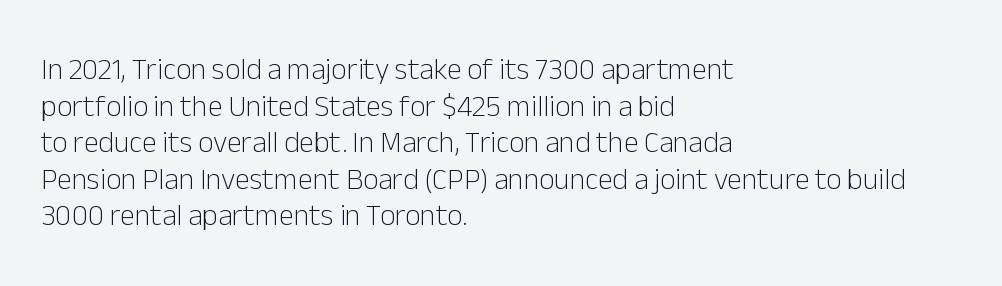
The image shows 30 px light sans-serif type, upright; set left-aligned, line spacing 1.22x, normal letter spacing, not underlined; low stroke contrast and a medium x-height.
